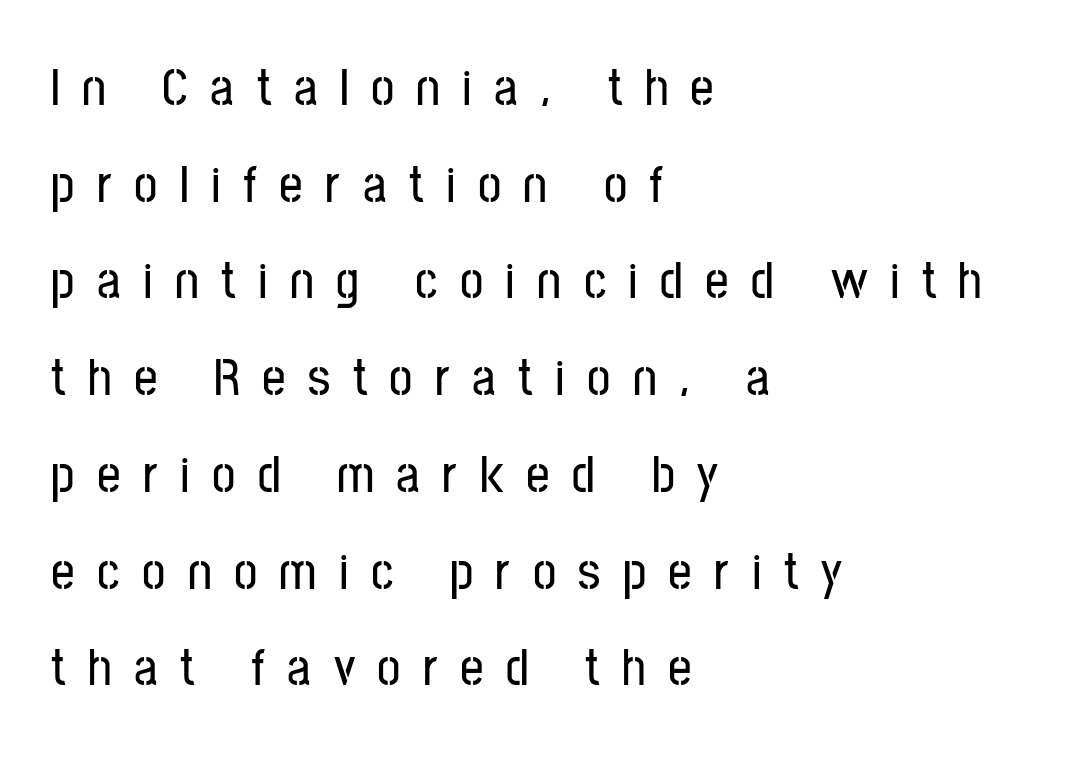
The image shows 52 px condensed sans-serif type, upright; set left-aligned, line spacing 1.86x, unusually wide letter spacing (+0.43 em), not underlined; low stroke contrast and a medium x-height.
